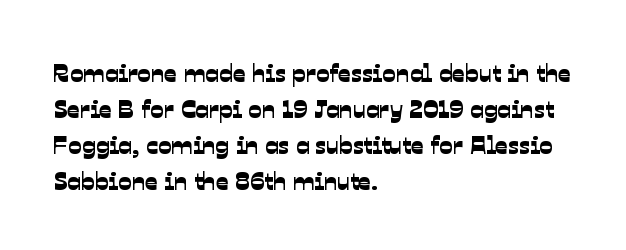
Casual observation: everything's shoved over to the left. In terms of letterspacing, this is plain default setting. The zone under the glyphs is completely vacant. This sample keeps an unexceptional amount of space between lines.
